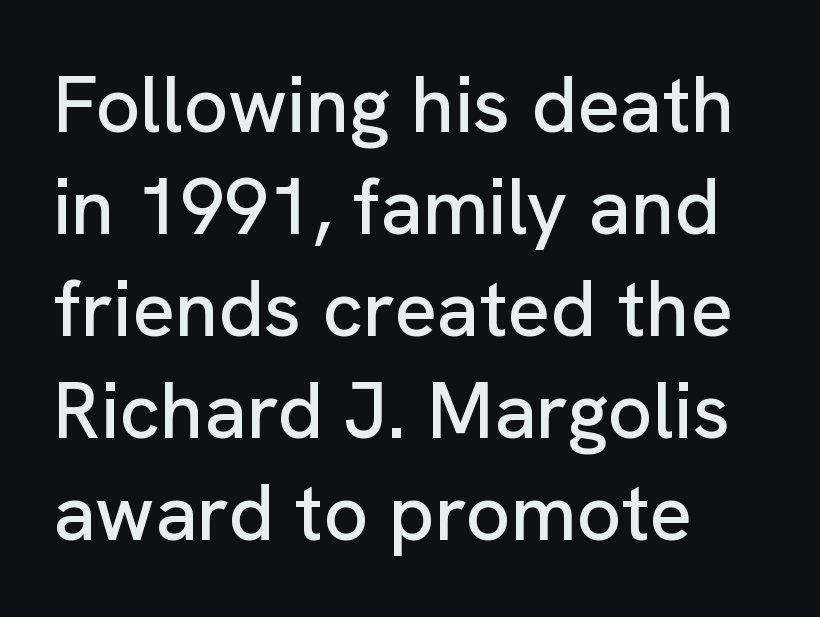
The strip under each line holds only bare page. In terms of posture, this sample is upright. These lines stack with their left ends in a neat column. Regular leading.
